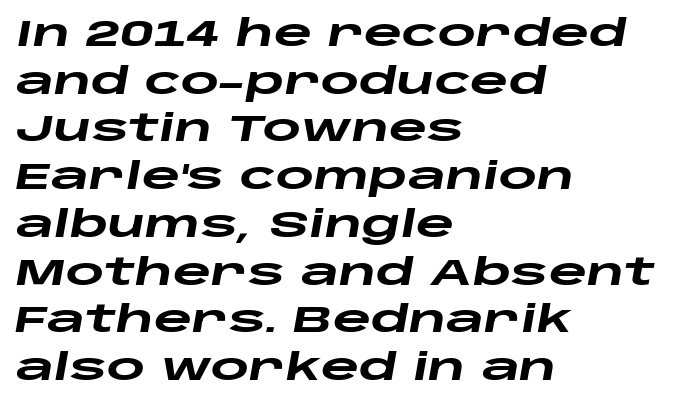
{"italic": "yes", "lean": "right", "slant_degrees": 10, "bold": "yes", "weight": "heavy", "width": "wide", "stroke_contrast": "low", "x_height": "large", "monospaced": "no", "underline": "no", "align": "left", "line_spacing": "normal", "line_spacing_ratio": 1.29, "letter_spacing": "normal", "letter_spacing_em": 0.0, "glyph_px": 37}
